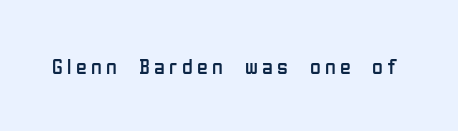
The strokes are not fattened; the text isn't bold. What stands out about the letter spacing? Its width — letters are far apart. Posture: straight, roman, zero tilt. Type without underlining.
